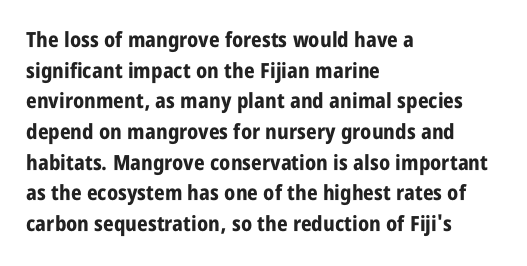
{"italic": "no", "bold": "yes", "underline": "no", "align": "left", "line_spacing": "normal", "line_spacing_ratio": 1.46, "letter_spacing": "normal", "letter_spacing_em": 0.0, "glyph_px": 21}
